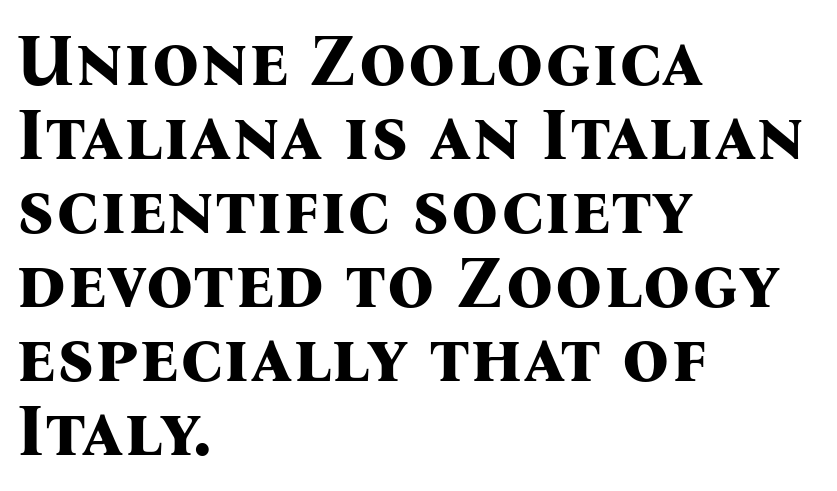
{"serif": "yes", "italic": "no", "bold": "yes", "weight": "bold", "width": "normal", "stroke_contrast": "medium", "x_height": "medium", "monospaced": "no", "underline": "no", "align": "left", "line_spacing": "tight", "line_spacing_ratio": 1.0, "letter_spacing": "normal", "letter_spacing_em": 0.0, "glyph_px": 74}
